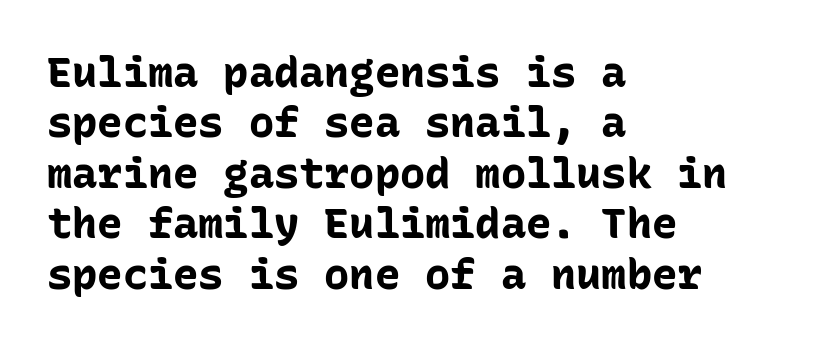
The image shows 42 px bold sans-serif type, upright, monospaced; set left-aligned, line spacing 1.2x, normal letter spacing, not underlined; low stroke contrast and a medium x-height.
